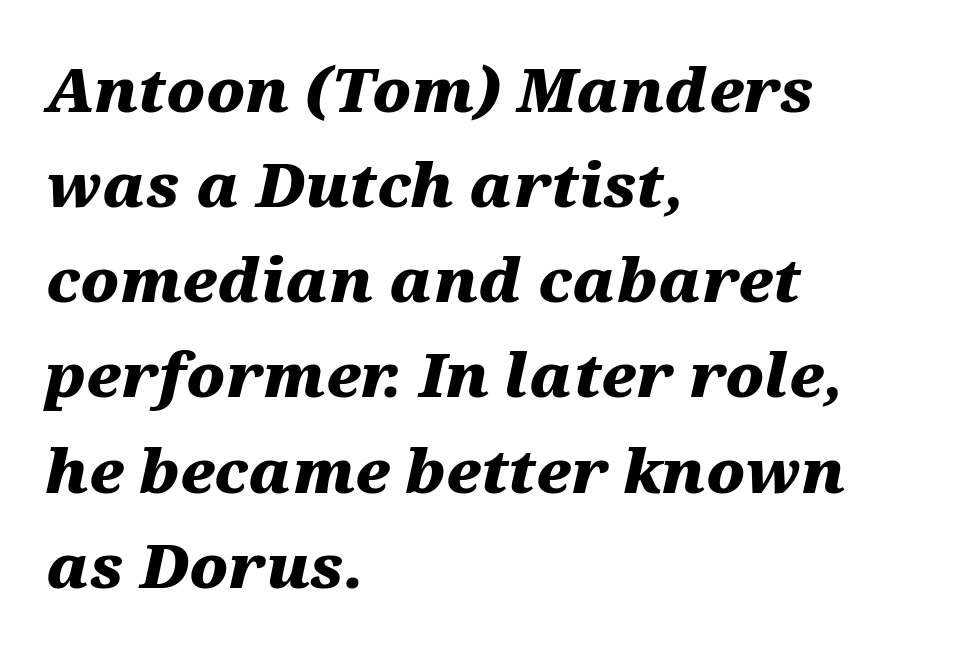
The passage shown is emphatically bold. Descenders are the only things crossing below the line. In terms of leading, this rendering sits right in the middle. Default kerning and tracking; the words read as compact shapes. Looks like regular typesetting: each glyph gets only the width it needs.
